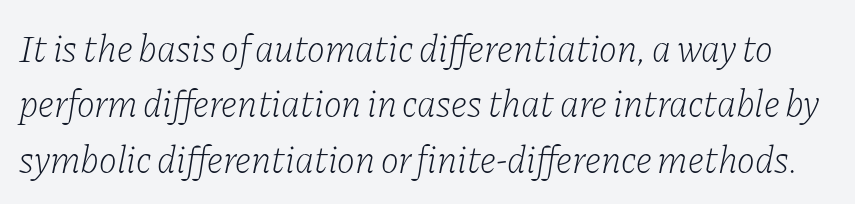
{"serif": "yes", "italic": "yes", "lean": "right", "slant_degrees": 11, "bold": "no", "weight": "light", "width": "normal", "stroke_contrast": "low", "x_height": "medium", "monospaced": "no", "underline": "no", "line_spacing": "normal", "line_spacing_ratio": 1.46, "letter_spacing": "normal", "letter_spacing_em": 0.0, "glyph_px": 38}
